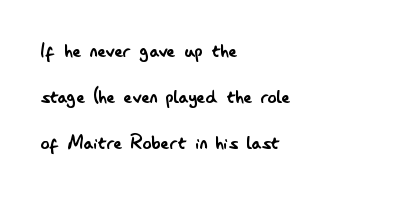
The image shows 23 px text type, upright; set left-aligned, loose line spacing (2.01x), normal letter spacing, not underlined.
